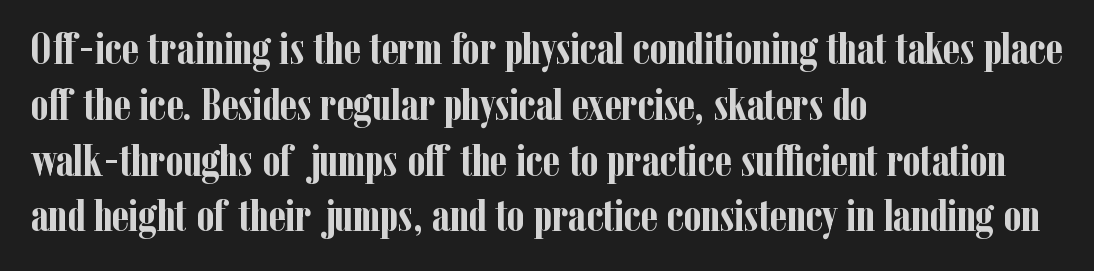
Q: Is the text bold? A: Yes.
Q: Is the text italic (slanted)? A: No, it is upright.
Q: Is the typeface a serif or a sans-serif typeface? A: Serif.
Q: Is the text underlined? A: No.
Q: How is the paragraph aligned? A: Left-aligned.
Q: Is the spacing between letters normal or unusually wide? A: Normal.
Q: Width (condensed, normal, or wide)? A: Condensed.
Q: Stroke contrast? A: Low.
Q: x-height? A: Medium.
Q: Monospaced? A: No.
